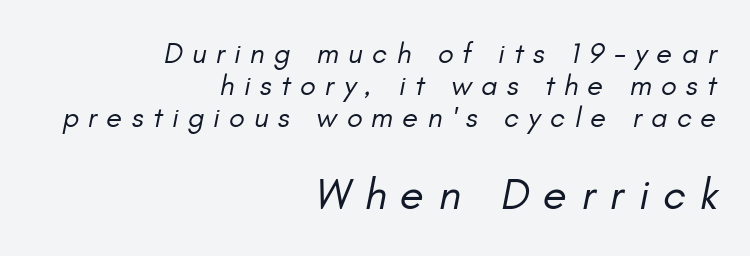
The typesetting does not lean heavy: it is not bold. Note: smaller setting up top, larger setting below. Glyph-to-glyph distance is far greater than everyday printed text. Check the space under the baseline: it is left empty. The vertical gap from one line to the next is small.
